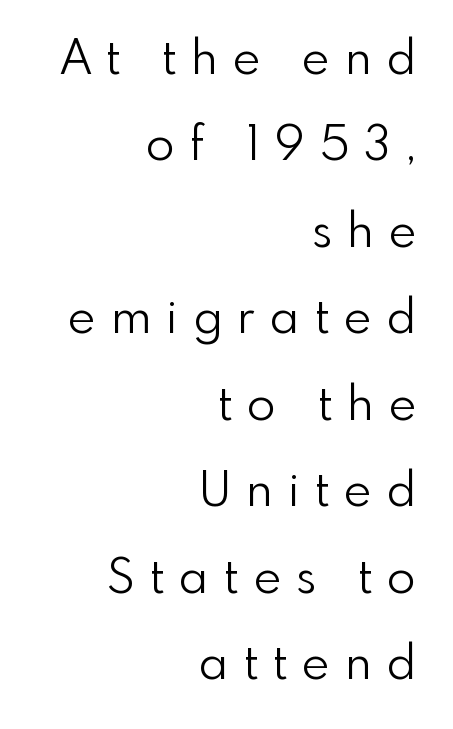
The image shows 47 px light sans-serif type, upright; set right-aligned, line spacing 1.84x, unusually wide letter spacing (+0.33 em), not underlined; low stroke contrast and a small x-height.
